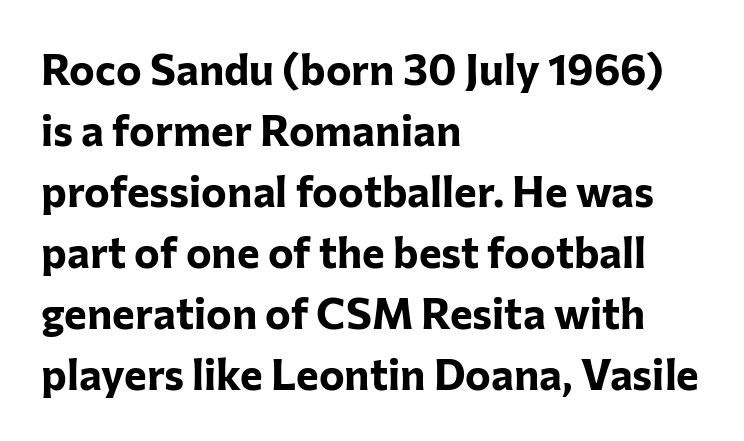
{"serif": "no", "italic": "no", "bold": "yes", "weight": "bold", "width": "normal", "stroke_contrast": "low", "x_height": "medium", "monospaced": "no", "underline": "no", "align": "left", "line_spacing": "normal", "line_spacing_ratio": 1.42, "letter_spacing": "normal", "letter_spacing_em": 0.0, "glyph_px": 43}
